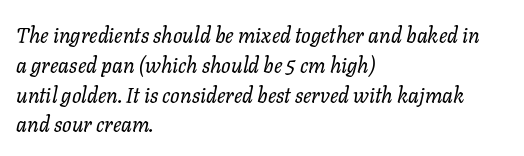
No word sits above an underline. One glance says typical: line gaps are just what's usual. The font is comparable to plain body text, perhaps lighter. Does the copy run flush right? No — it runs flush left. What stands out about the letter spacing? Nothing — it is the standard amount.
